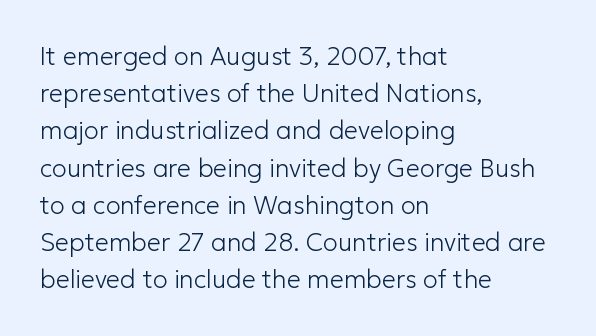
Each new line begins a customary step beneath the previous one. In CSS terms this would be text-align: left. Every character sits straight up, as roman type does. Inter-character spacing is left at the font's built-in metrics.
